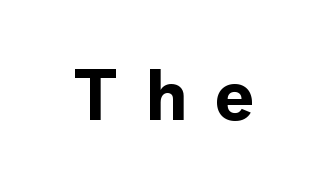
Looks like regular typesetting: each glyph gets only the width it needs. How are the letters spaced? Widely, with obvious added tracking. These lines carry a lot of weight — the face is fully bold. The type family on display is of the sans-serif kind. This sample uses an upright cut, with every glyph sitting square on the baseline. Check under the words: just untouched page.
